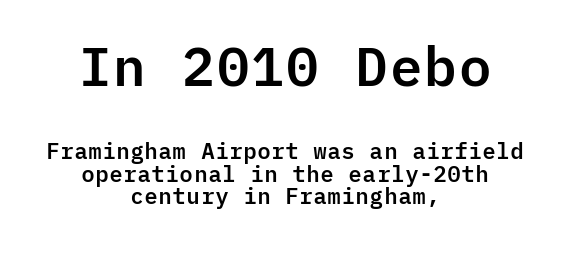
Rendered with straight, roman letterforms. Type style note: lacks serifs. Words float on clear page, feet unadorned. This rendering leaves character spacing at its baseline value.
